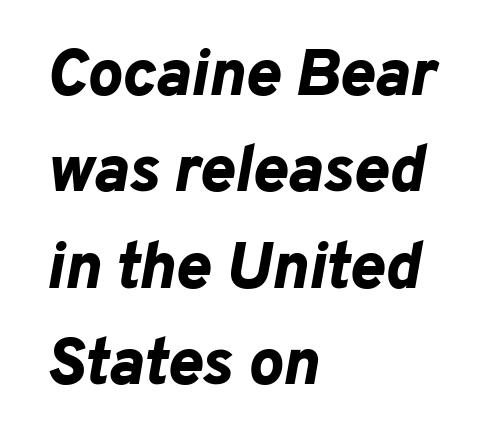
Q: Is the text bold? A: Yes.
Q: Is the text italic (slanted)? A: Yes, it leans right by about 10 degrees.
Q: Is the text underlined? A: No.
Q: How is the paragraph aligned? A: Left-aligned.
Q: Is the spacing between letters normal or unusually wide? A: Normal.
Q: Is the spacing between lines tight, normal or loose? A: Normal.
Q: Width (condensed, normal, or wide)? A: Normal.
Q: Stroke contrast? A: Low.
Q: x-height? A: Medium.
Q: Monospaced? A: No.
